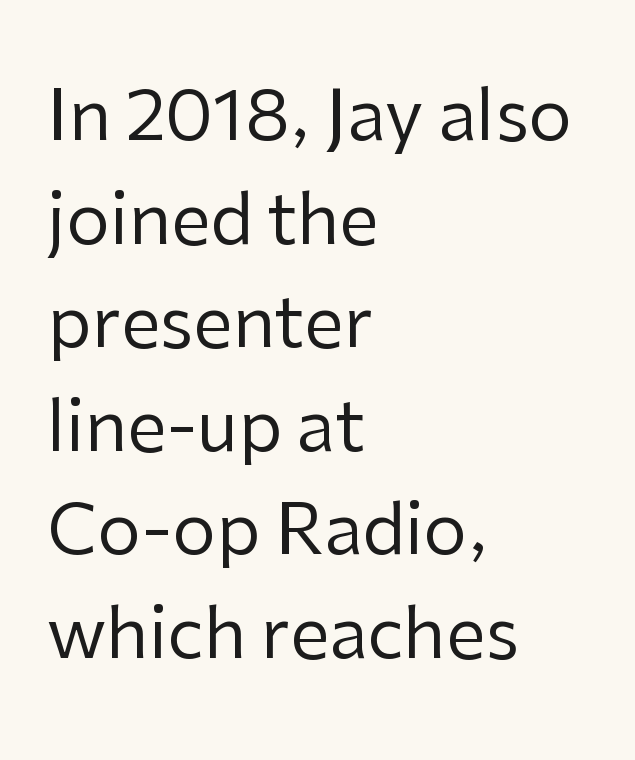
The image shows 70 px regular-weight sans-serif type, upright; set left-aligned, normal line spacing (1.48x), normal letter spacing, not underlined; low stroke contrast and a medium x-height.
